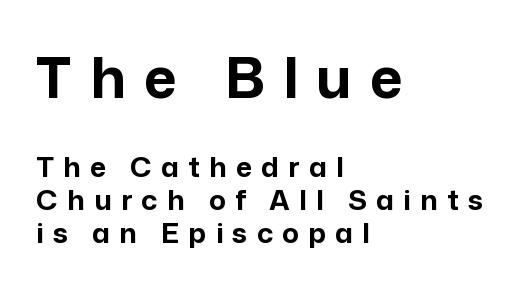
Italic: no, the glyphs are upright roman. Any mark beneath the type? The region is blank. Think of a printed novel: that variable character pitch is what you see here. Note: larger setting up top, smaller setting below. Short and long lines alike share a common starting point at left.
